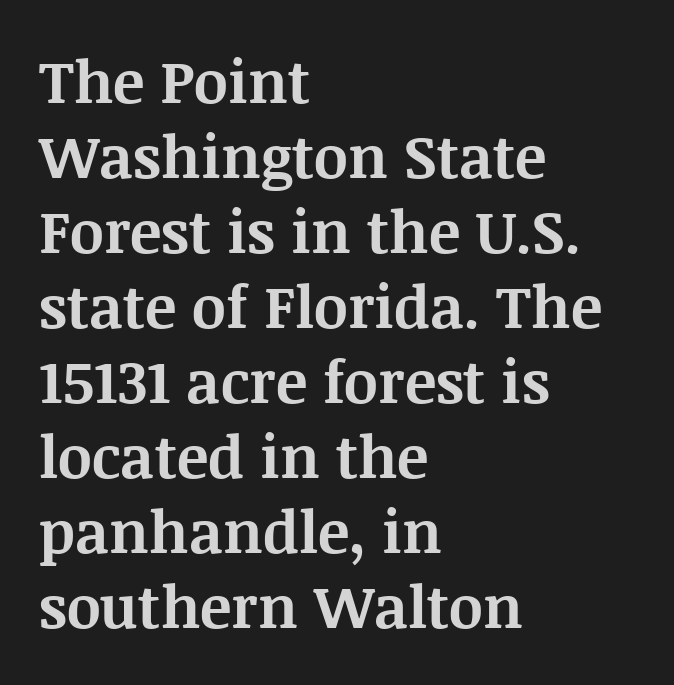
Think of a printed novel: that variable character pitch is what you see here. Examine the stroke ends and you'll spot serifs. Short note: letters normally spaced. If you drew a line through each stem, it would be perfectly vertical.
